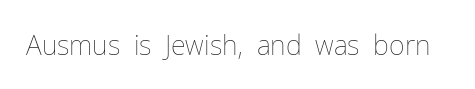
Q: Is the text bold? A: No.
Q: Is the text italic (slanted)? A: No, it is upright.
Q: Is the text underlined? A: No.
Q: Is the spacing between letters normal or unusually wide? A: Normal.
